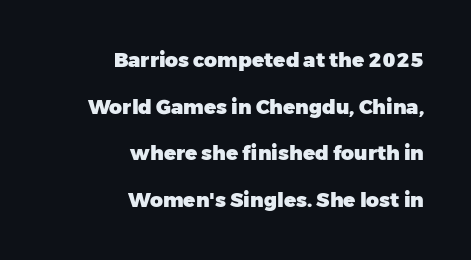
Q: Is the text bold? A: Yes.
Q: Is the text italic (slanted)? A: No, it is upright.
Q: Is the text underlined? A: No.
Q: How is the paragraph aligned? A: Right-aligned.
Q: Is the spacing between letters normal or unusually wide? A: Normal.
Q: Is the spacing between lines tight, normal or loose? A: Loose.
